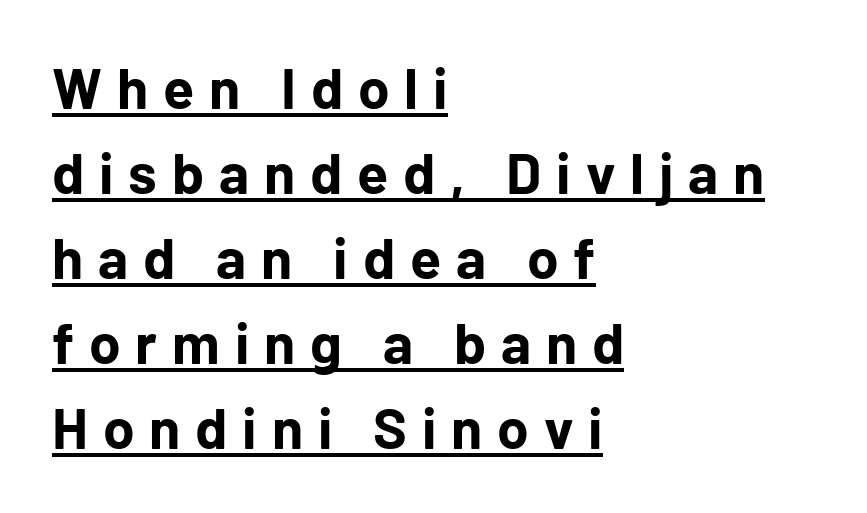
The image shows 57 px bold sans-serif type, upright; set left-aligned, normal line spacing (1.49x), unusually wide letter spacing (+0.26 em), underlined; low stroke contrast and a medium x-height.
